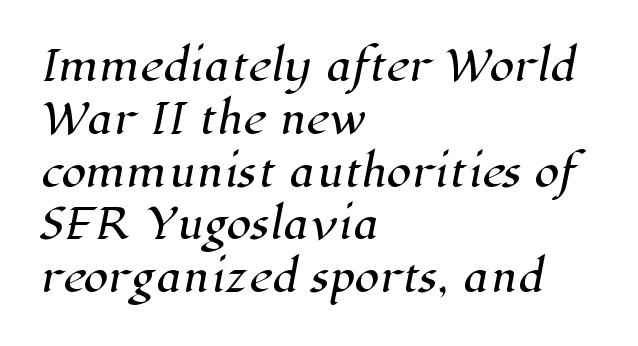
Q: Is the typeface a serif or a sans-serif typeface? A: Serif.
Q: Is the text underlined? A: No.
Q: How is the paragraph aligned? A: Left-aligned.
Q: Is the spacing between letters normal or unusually wide? A: Normal.
Q: Is the spacing between lines tight, normal or loose? A: Normal.
Q: Width (condensed, normal, or wide)? A: Normal.
Q: Stroke contrast? A: High.
Q: x-height? A: Medium.
Q: Monospaced? A: No.
